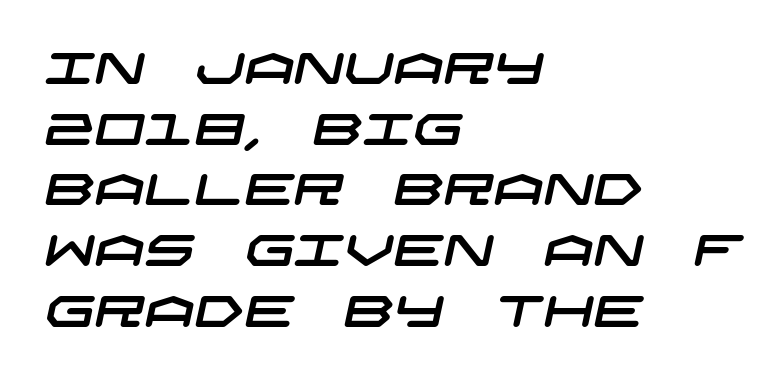
The image shows 44 px wide sans-serif type; set left-aligned, normal line spacing (1.38x), normal letter spacing, not underlined; low stroke contrast and a large x-height.
